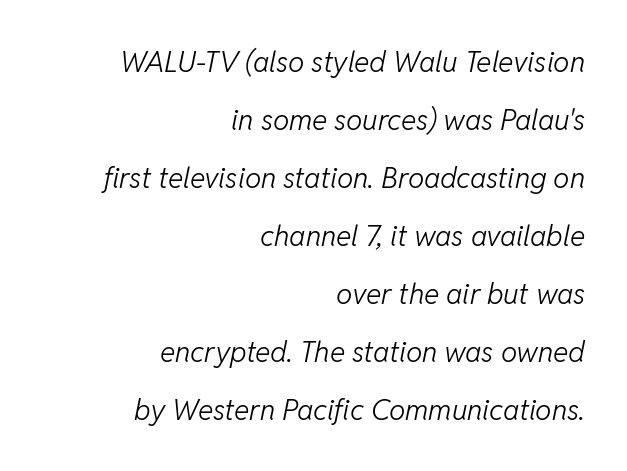
The image shows 29 px light type, italic (leaning right); set right-aligned, loose line spacing (2.0x), normal letter spacing, not underlined; low stroke contrast and a medium x-height.
